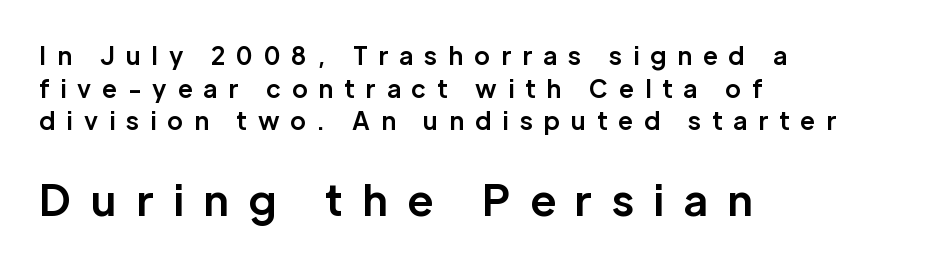
Q: Is the text bold? A: Yes.
Q: Is the text italic (slanted)? A: No, it is upright.
Q: Is the typeface a serif or a sans-serif typeface? A: Sans-serif.
Q: Is the text underlined? A: No.
Q: How is the paragraph aligned? A: Left-aligned.
Q: Is the spacing between letters normal or unusually wide? A: Unusually wide.
Q: Is the spacing between lines tight, normal or loose? A: Normal.
Q: Which block of text is set in a larger size, the first (top) or the second (bottom)? A: The second (bottom) one.
Q: Width (condensed, normal, or wide)? A: Normal.
Q: Stroke contrast? A: Low.
Q: x-height? A: Medium.
Q: Monospaced? A: No.
